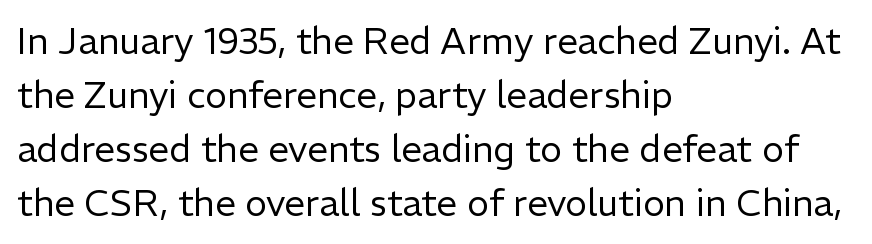
Q: Is the text bold? A: No.
Q: Is the text italic (slanted)? A: No, it is upright.
Q: Is the typeface a serif or a sans-serif typeface? A: Sans-serif.
Q: Is the text underlined? A: No.
Q: How is the paragraph aligned? A: Left-aligned.
Q: Is the spacing between letters normal or unusually wide? A: Normal.
Q: Is the spacing between lines tight, normal or loose? A: Normal.
Q: Width (condensed, normal, or wide)? A: Normal.
Q: Stroke contrast? A: Low.
Q: x-height? A: Medium.
Q: Monospaced? A: No.
